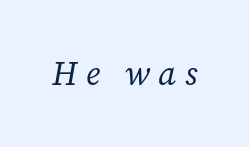
The image shows 33 px regular-weight serif type, italic (leaning right); set unusually wide letter spacing (+0.26 em), not underlined; low stroke contrast and a medium x-height.
